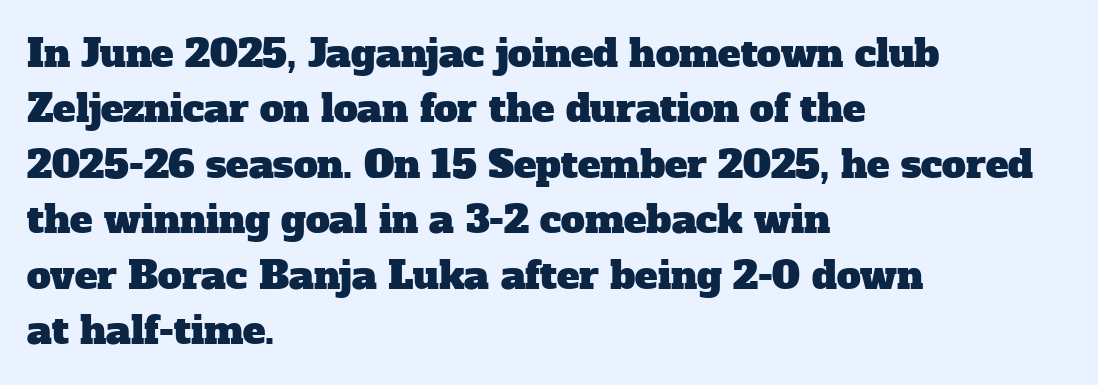
Proportional: the letters do not fall into vertical columns. There is no visible air inserted between adjacent glyphs. Each line starts at the same left margin while the right side varies. A normal amount of white space separates one row of letters from the next. Each row of text sits above clean, open space.
